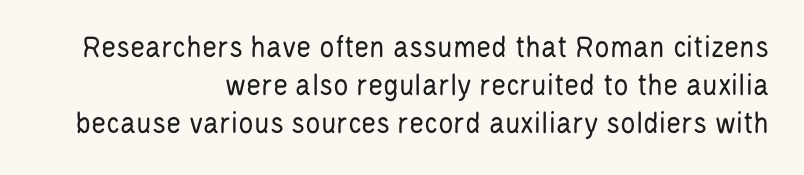
Is the type heavy? It reads as light-to-regular instead. Notice how the stems are strictly vertical — no italics here. Is this a fixed-width face? No — the glyphs have proportional, varying widths. This rendering uses right alignment, leaving the left contour irregular. Only glyphs here, with clear space below each row.
